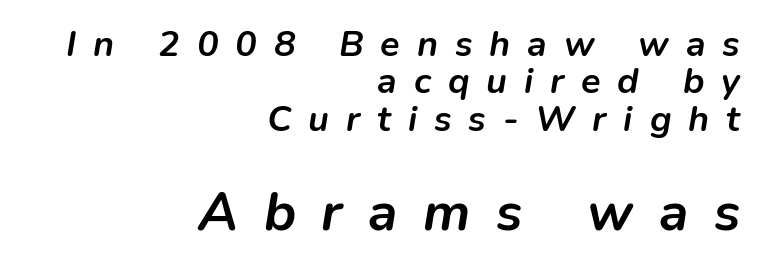
The image shows 54 px semibold type, italic (leaning right); set right-aligned, tight line spacing (1.04x), unusually wide letter spacing (+0.47 em), not underlined; the second (bottom) block is 1.5x larger; low stroke contrast and a medium x-height.
